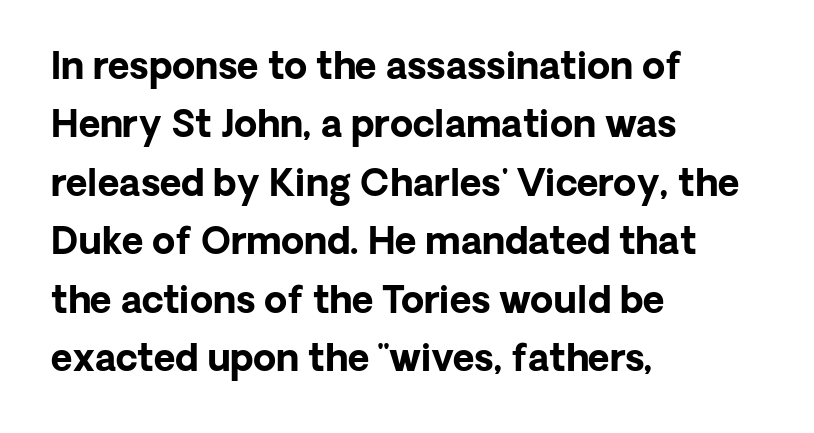
Q: Is the text bold? A: Yes.
Q: Is the text italic (slanted)? A: No, it is upright.
Q: Is the typeface a serif or a sans-serif typeface? A: Sans-serif.
Q: Is the text underlined? A: No.
Q: How is the paragraph aligned? A: Left-aligned.
Q: Is the spacing between letters normal or unusually wide? A: Normal.
Q: Is the spacing between lines tight, normal or loose? A: Normal.
Q: Width (condensed, normal, or wide)? A: Normal.
Q: Stroke contrast? A: Low.
Q: x-height? A: Medium.
Q: Monospaced? A: No.
